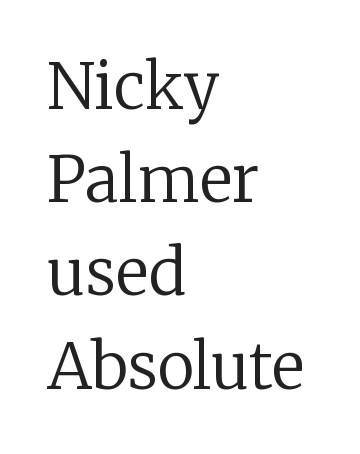
{"serif": "yes", "italic": "no", "bold": "no", "weight": "regular", "width": "normal", "stroke_contrast": "low", "x_height": "medium", "monospaced": "no", "underline": "no", "align": "left", "line_spacing": "normal", "line_spacing_ratio": 1.48, "letter_spacing": "normal", "letter_spacing_em": 0.0, "glyph_px": 63}
